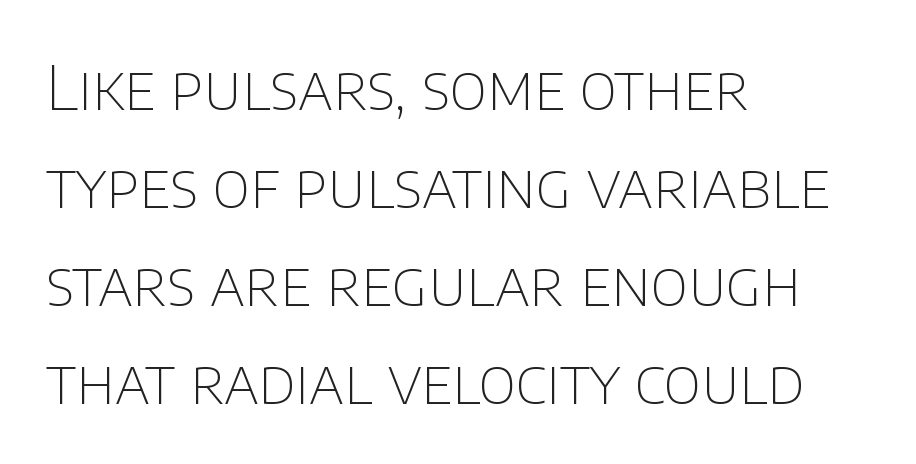
Q: Is the text bold? A: No.
Q: Is the text italic (slanted)? A: No, it is upright.
Q: Is the typeface a serif or a sans-serif typeface? A: Sans-serif.
Q: Is the text underlined? A: No.
Q: How is the paragraph aligned? A: Left-aligned.
Q: Is the spacing between letters normal or unusually wide? A: Normal.
Q: Is the spacing between lines tight, normal or loose? A: Normal.
Q: Width (condensed, normal, or wide)? A: Normal.
Q: Stroke contrast? A: Low.
Q: x-height? A: Large.
Q: Monospaced? A: No.
